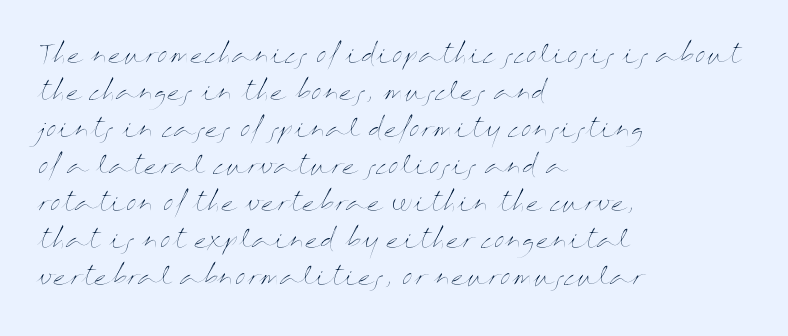
The image shows 24 px text type; set left-aligned, normal line spacing (1.54x), normal letter spacing, not underlined.
